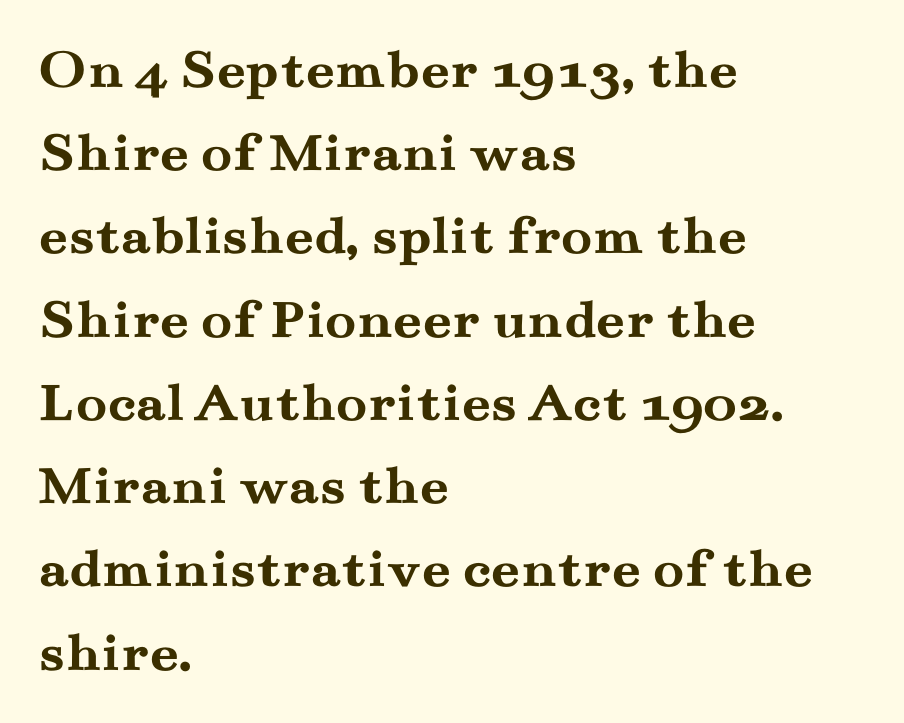
{"serif": "yes", "italic": "no", "bold": "yes", "weight": "semibold", "width": "wide", "stroke_contrast": "medium", "x_height": "small", "monospaced": "no", "underline": "no", "align": "left", "line_spacing": "normal", "line_spacing_ratio": 1.46, "letter_spacing": "normal", "letter_spacing_em": 0.0, "glyph_px": 57}
